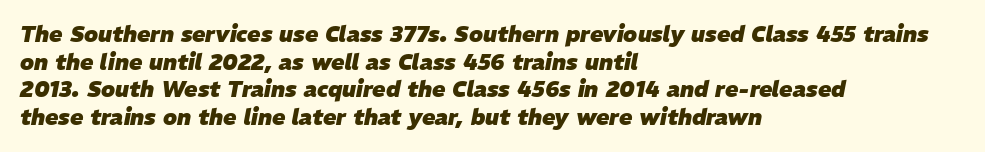
Q: Is the text bold? A: Yes.
Q: Is the text italic (slanted)? A: Yes, it leans right by about 11 degrees.
Q: Is the text underlined? A: No.
Q: How is the paragraph aligned? A: Left-aligned.
Q: Is the spacing between letters normal or unusually wide? A: Normal.
Q: Is the spacing between lines tight, normal or loose? A: Normal.
